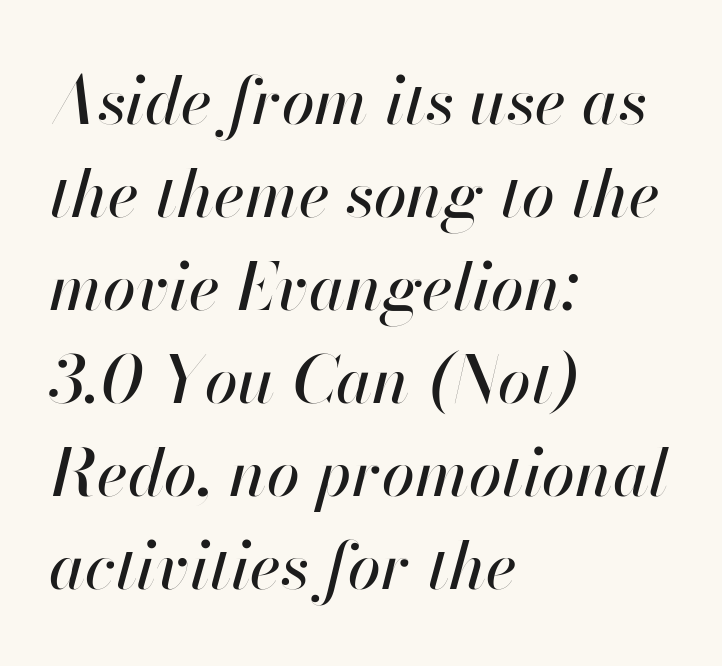
{"italic": "yes", "lean": "right", "slant_degrees": 13, "width": "normal", "stroke_contrast": "high", "x_height": "small", "monospaced": "no", "underline": "no", "align": "left", "line_spacing": "normal", "line_spacing_ratio": 1.41, "letter_spacing": "normal", "letter_spacing_em": 0.0, "glyph_px": 66}
